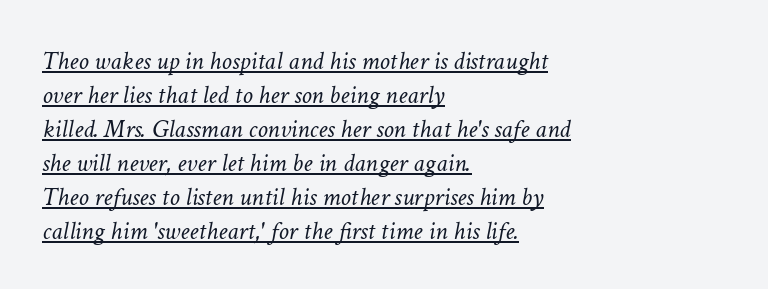
Q: Is the text bold? A: No.
Q: Is the text italic (slanted)? A: Yes, it leans right by about 11 degrees.
Q: Is the text underlined? A: Yes.
Q: How is the paragraph aligned? A: Left-aligned.
Q: Is the spacing between letters normal or unusually wide? A: Normal.
Q: Is the spacing between lines tight, normal or loose? A: Normal.
